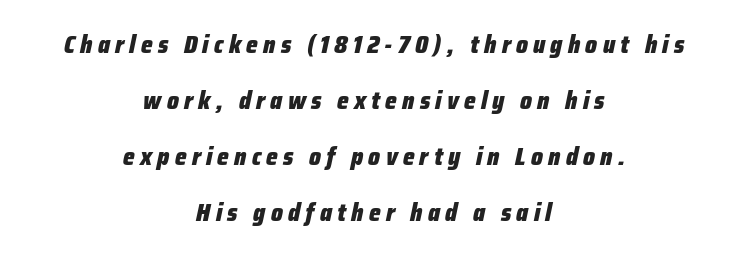
Stroke thickness is high; the sample reads as a true bold. The letters are slanted; this is an italic face. Reading down the block, each line starts at a different indent, mirrored at its end. There is plenty of visible air inserted between adjacent glyphs. How would I describe the line gaps? Wide and relaxed. Nobody drew a line under any word here.
